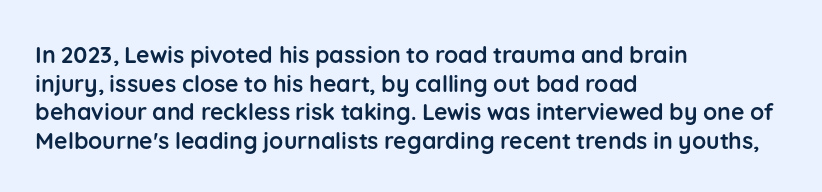
Q: Is the text bold? A: Yes.
Q: Is the text italic (slanted)? A: No, it is upright.
Q: Is the text underlined? A: No.
Q: How is the paragraph aligned? A: Left-aligned.
Q: Is the spacing between letters normal or unusually wide? A: Normal.
